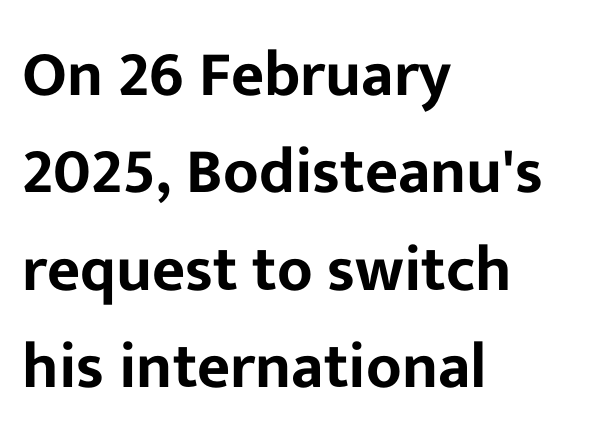
Glyph-to-glyph distance matches everyday printed text. Check where the strokes stop: nothing finishes them off — pure sans. The paragraph shown leans on its left margin. When letters stand straight like this, we call the style roman or upright. The area under the type is left untouched. The rows are spaced the way most documents space them.
